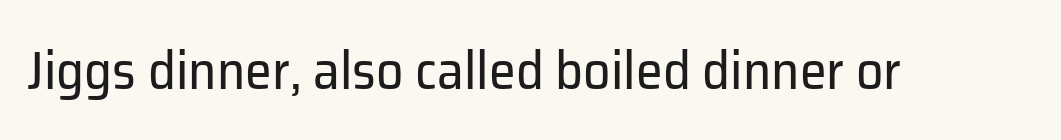
I'd call this a sans setting — the letters go barefoot. You could not count columns in this text — the font is proportionally spaced. No italicization has been applied; the sample stays upright. Is the stroke heavy? The answer is a plain regular-or-lighter.
